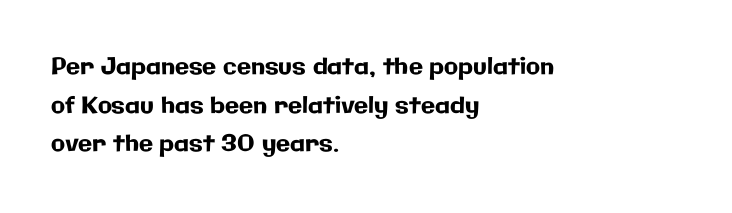
If you drew a ruler down the left edge, every line would touch it. The letterforms sit shoulder to shoulder at normal distance. Decoration check: the copy has no underline. Designer's note — italics off, roman on. Honestly, the row spacing looks completely unremarkable.
